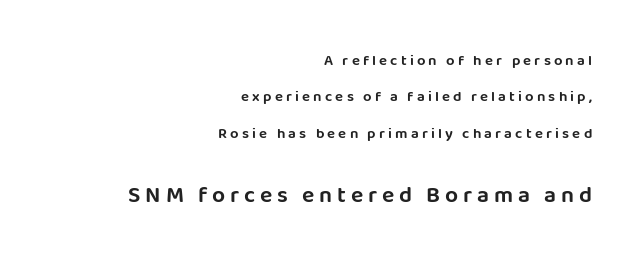
{"italic": "no", "underline": "no", "align": "right", "line_spacing": "loose", "line_spacing_ratio": 2.43, "letter_spacing": "wide", "letter_spacing_em": 0.21, "larger_block": "second", "size_ratio": 1.53, "glyph_px": 23}
